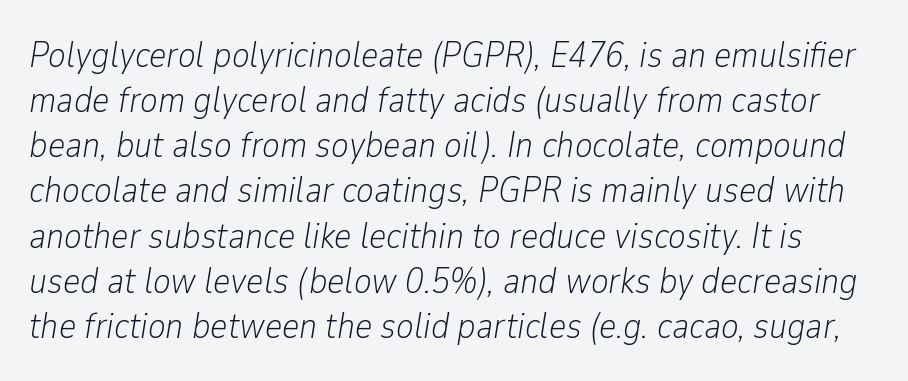
The image shows 37 px light, condensed type, italic (leaning right); set line spacing 1.22x, normal letter spacing, not underlined; low stroke contrast and a medium x-height.
